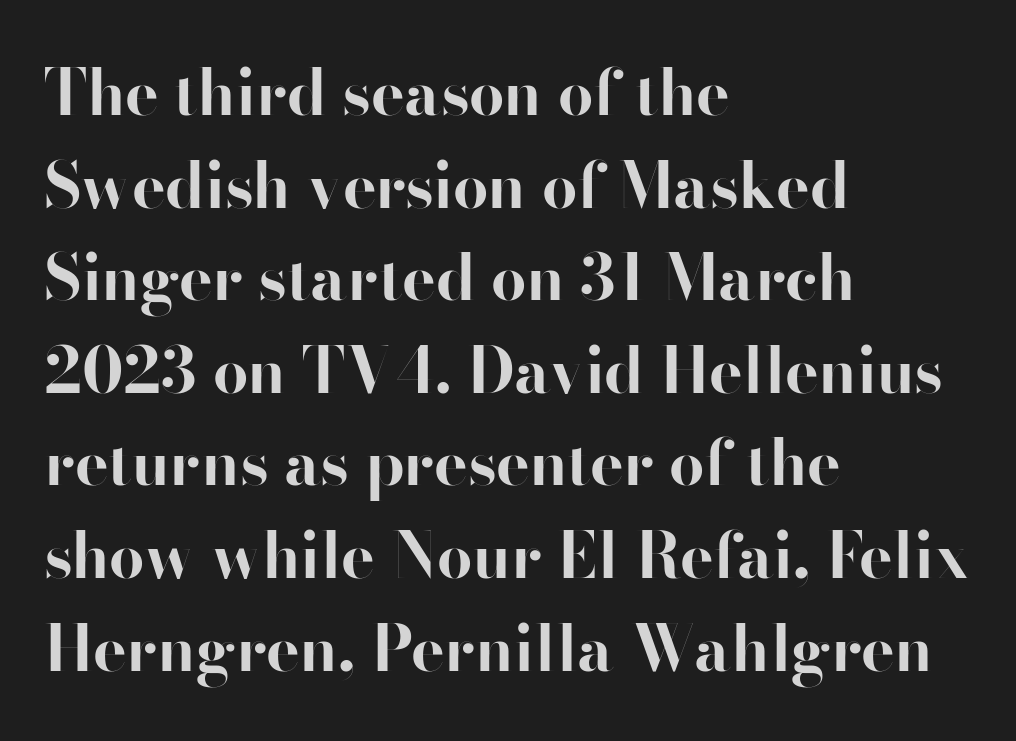
{"serif": "no", "italic": "no", "bold": "yes", "weight": "bold", "width": "normal", "stroke_contrast": "high", "x_height": "small", "monospaced": "no", "underline": "no", "align": "left", "line_spacing": "normal", "line_spacing_ratio": 1.47, "letter_spacing": "normal", "letter_spacing_em": 0.0, "glyph_px": 63}
